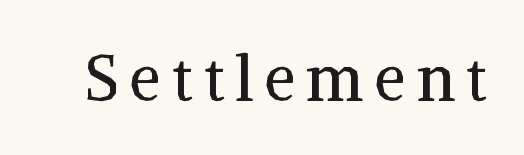
The image shows 64 px regular-weight serif type, upright; set not underlined; medium stroke contrast and a medium x-height.
